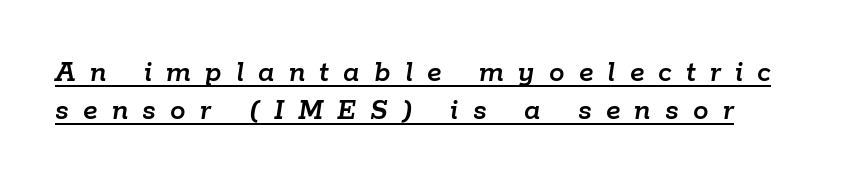
Q: Is the text italic (slanted)? A: Yes, it leans right by about 9 degrees.
Q: Is the text underlined? A: Yes.
Q: Is the spacing between letters normal or unusually wide? A: Unusually wide.
Q: Width (condensed, normal, or wide)? A: Normal.
Q: Stroke contrast? A: Low.
Q: x-height? A: Medium.
Q: Monospaced? A: No.
